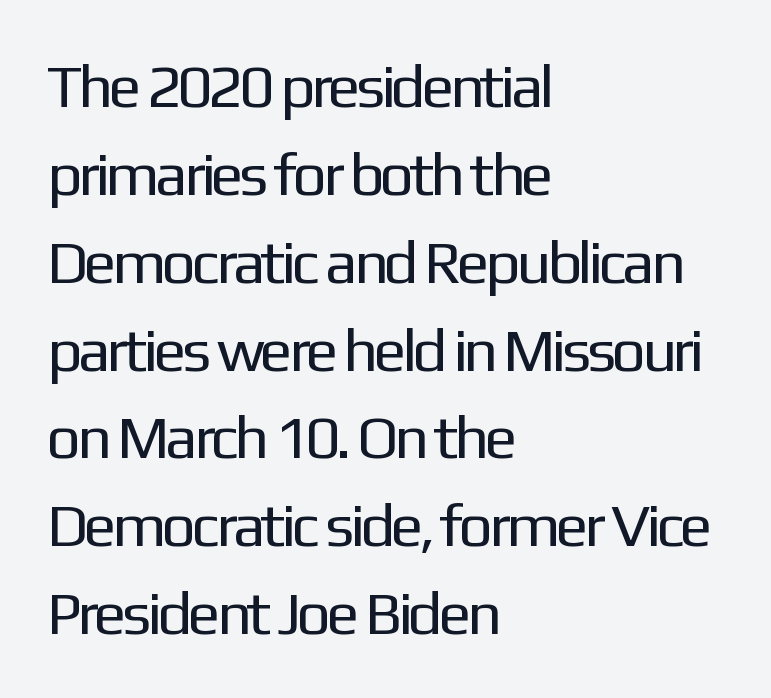
{"serif": "no", "italic": "no", "bold": "no", "weight": "regular", "width": "normal", "stroke_contrast": "low", "x_height": "medium", "monospaced": "no", "underline": "no", "align": "left", "line_spacing": "normal", "line_spacing_ratio": 1.44, "letter_spacing": "normal", "letter_spacing_em": 0.0, "glyph_px": 61}
